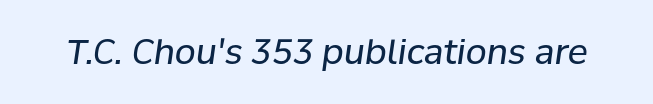
Do the characters align in a grid? No, the font is proportional. Rule under the text: the space is simply empty. The weight tops out at a normal text grade. Standard letterfit; no display-style spreading of the glyphs. The letters are slanted; this is an italic face.
